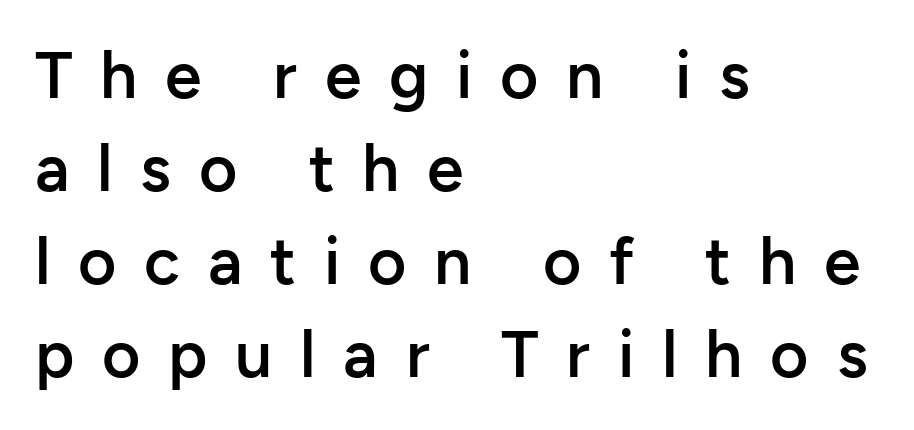
Italic: no, the glyphs are upright roman. The strip under each line holds only bare page. The rendering uses natural spacing where letterforms have individual widths. Regarding leading, the lines here are spaced in the standard way. The lines in this sample share a left origin and differ only in where they stop. The letters are semibold — heavier than regular but short of a full bold.
